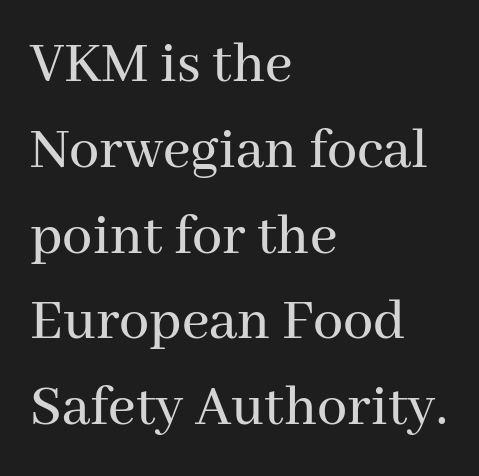
Check where the strokes stop: tiny serifs finish them off. Posture: straight, roman, zero tilt. Is this a fixed-width face? No — the glyphs have proportional, varying widths. A bare baseline throughout the passage. The line-height multiplier appears to be the usual default. This rendering uses left alignment, leaving the right contour irregular.
